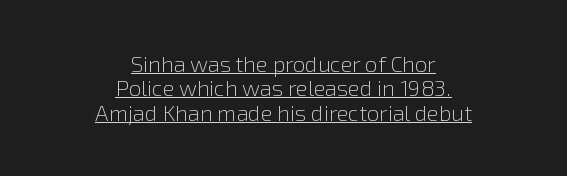
A typographer would call this underscored text. These lines stack symmetrically, like a column narrowing and widening about its center. Compared with typical paragraphs, the rows here are closer together. Nope, not italic — everything's standing straight.
